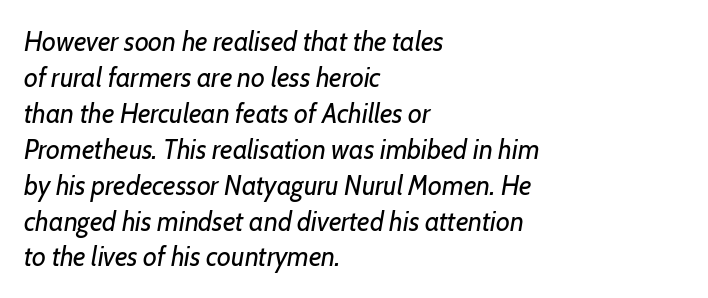
These lines sit exactly where default settings would place them. These lines were composed using italics. Glyph-to-glyph distance matches everyday printed text. Each row of text sits above clean, open space. Typeset ragged right — the left edge is the straight one. Heft: none added — not bold.
